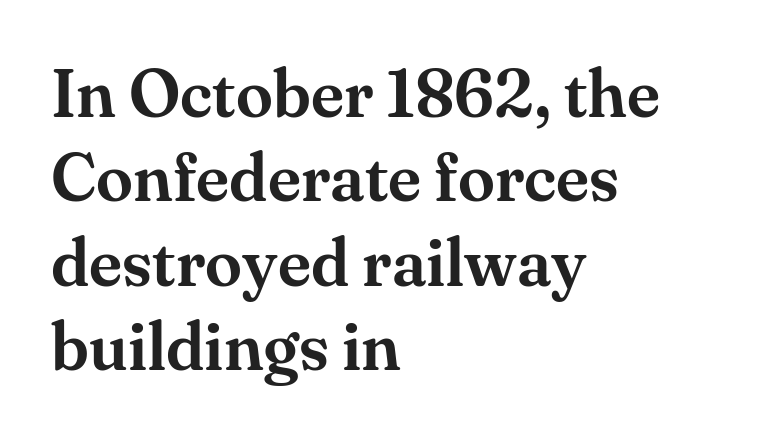
The image shows 67 px serif type, upright; set left-aligned, normal line spacing (1.26x), normal letter spacing, not underlined; medium stroke contrast and a small x-height.
